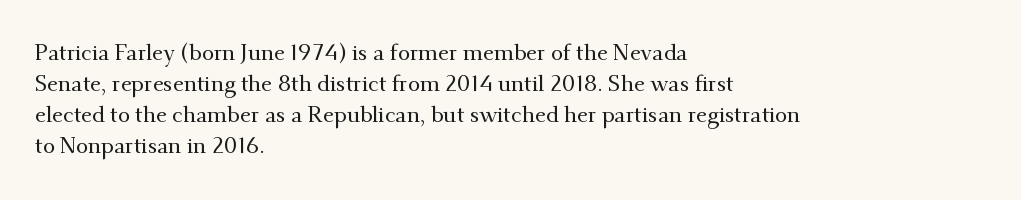
The image shows 22 px text type, upright; set left-aligned, normal line spacing (1.41x), normal letter spacing, not underlined.
